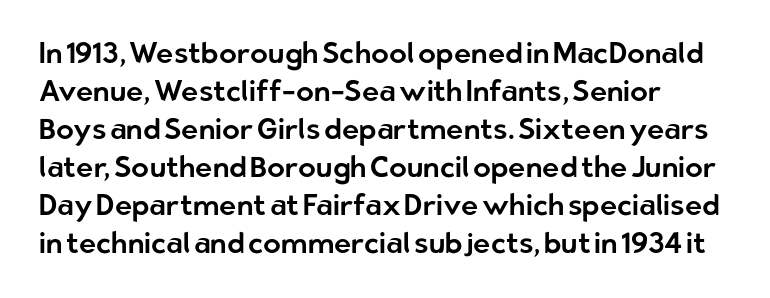
Descenders are the only things crossing below the line. This sample uses a sans-serif face. The horizontal fit of the characters is conventional and even. This sample keeps an unexceptional amount of space between lines.
